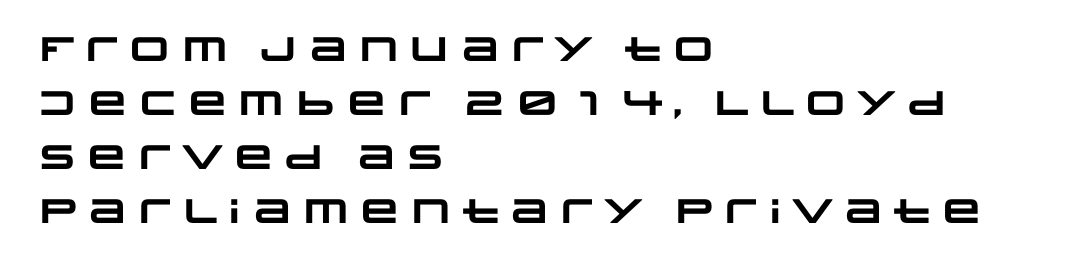
Q: Is the text bold? A: Yes.
Q: Is the typeface a serif or a sans-serif typeface? A: Sans-serif.
Q: Is the text underlined? A: No.
Q: How is the paragraph aligned? A: Left-aligned.
Q: Is the spacing between letters normal or unusually wide? A: Normal.
Q: Is the spacing between lines tight, normal or loose? A: Normal.
Q: Width (condensed, normal, or wide)? A: Wide.
Q: Stroke contrast? A: Low.
Q: x-height? A: Large.
Q: Monospaced? A: No.
